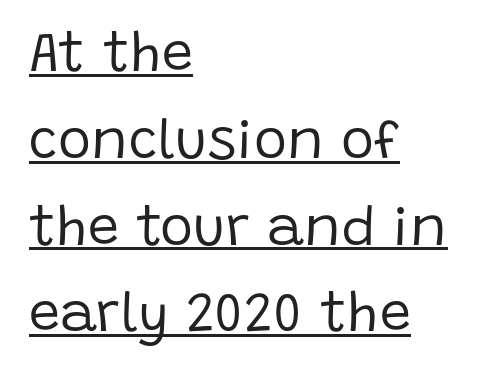
The image shows 56 px regular-weight sans-serif type, upright; set left-aligned, normal line spacing (1.55x), normal letter spacing, underlined; low stroke contrast and a large x-height.
